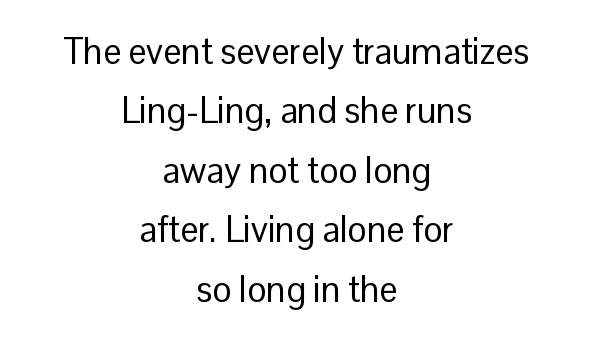
Q: Is the text bold? A: No.
Q: Is the text italic (slanted)? A: No, it is upright.
Q: Is the typeface a serif or a sans-serif typeface? A: Sans-serif.
Q: Is the text underlined? A: No.
Q: How is the paragraph aligned? A: Centered.
Q: Is the spacing between letters normal or unusually wide? A: Normal.
Q: Is the spacing between lines tight, normal or loose? A: Normal.
Q: Width (condensed, normal, or wide)? A: Normal.
Q: Stroke contrast? A: Low.
Q: x-height? A: Medium.
Q: Monospaced? A: No.
